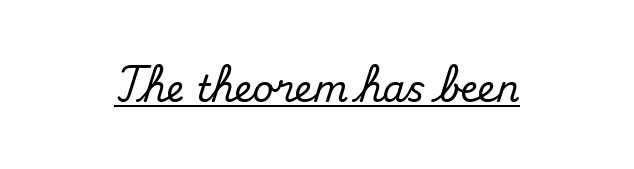
{"serif": "yes", "width": "normal", "stroke_contrast": "medium", "x_height": "small", "monospaced": "no", "underline": "yes", "letter_spacing": "normal", "letter_spacing_em": 0.0, "glyph_px": 36}
